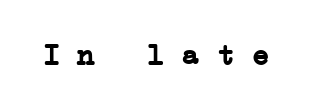
Q: Is the text bold? A: Yes.
Q: Is the typeface a serif or a sans-serif typeface? A: Serif.
Q: Is the text underlined? A: No.
Q: Is the spacing between letters normal or unusually wide? A: Normal.
Q: Width (condensed, normal, or wide)? A: Wide.
Q: Stroke contrast? A: Low.
Q: x-height? A: Medium.
Q: Monospaced? A: Yes.
